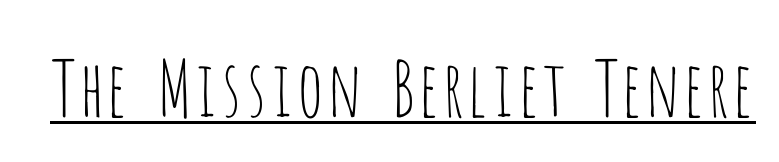
{"serif": "no", "italic": "no", "bold": "no", "weight": "thin", "width": "condensed", "stroke_contrast": "low", "x_height": "large", "monospaced": "no", "underline": "yes", "letter_spacing": "normal", "letter_spacing_em": 0.0, "glyph_px": 77}
